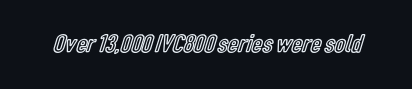
Descenders are the only things crossing below the line. The line texture is even and compact thanks to regular tracking.
